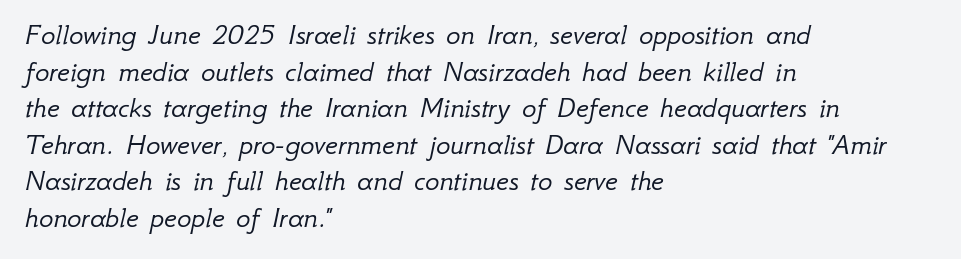
The image shows 30 px light type, italic (leaning right); set left-aligned, line spacing 1.22x, normal letter spacing, not underlined; low stroke contrast and a small x-height.
